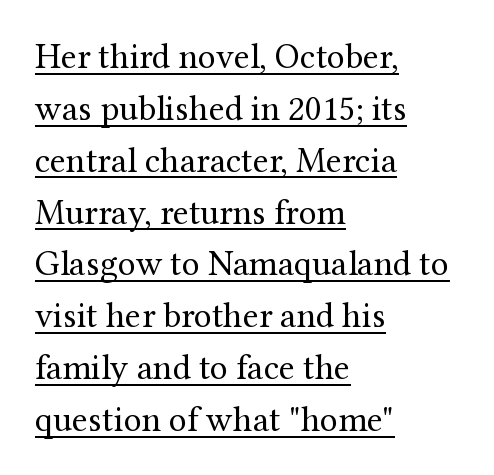
The image shows 36 px regular-weight serif type, upright; set left-aligned, normal line spacing (1.44x), normal letter spacing, underlined; medium stroke contrast and a medium x-height.
